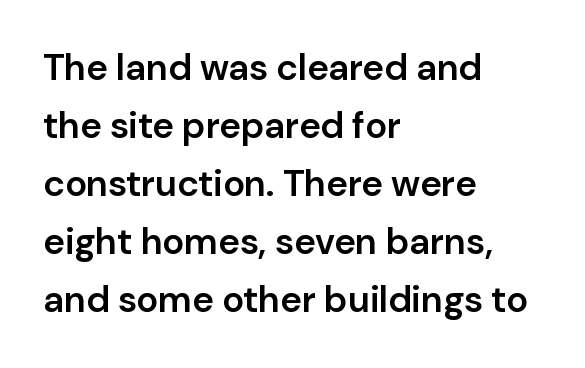
Q: Is the text bold? A: Semi-bold.
Q: Is the text italic (slanted)? A: No, it is upright.
Q: Is the typeface a serif or a sans-serif typeface? A: Sans-serif.
Q: Is the text underlined? A: No.
Q: How is the paragraph aligned? A: Left-aligned.
Q: Is the spacing between letters normal or unusually wide? A: Normal.
Q: Is the spacing between lines tight, normal or loose? A: Normal.
Q: Width (condensed, normal, or wide)? A: Normal.
Q: Stroke contrast? A: Low.
Q: x-height? A: Medium.
Q: Monospaced? A: No.
